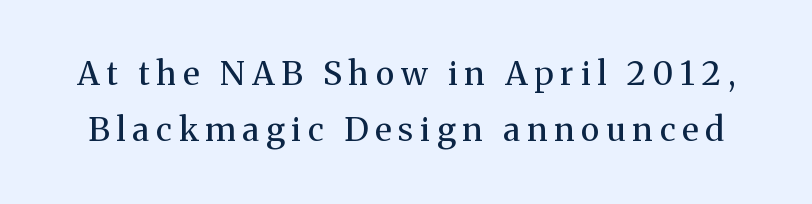
Q: Is the text bold? A: No.
Q: Is the text italic (slanted)? A: No, it is upright.
Q: Is the typeface a serif or a sans-serif typeface? A: Serif.
Q: Is the text underlined? A: No.
Q: Is the spacing between letters normal or unusually wide? A: Unusually wide.
Q: Width (condensed, normal, or wide)? A: Normal.
Q: Stroke contrast? A: Medium.
Q: x-height? A: Medium.
Q: Monospaced? A: No.
